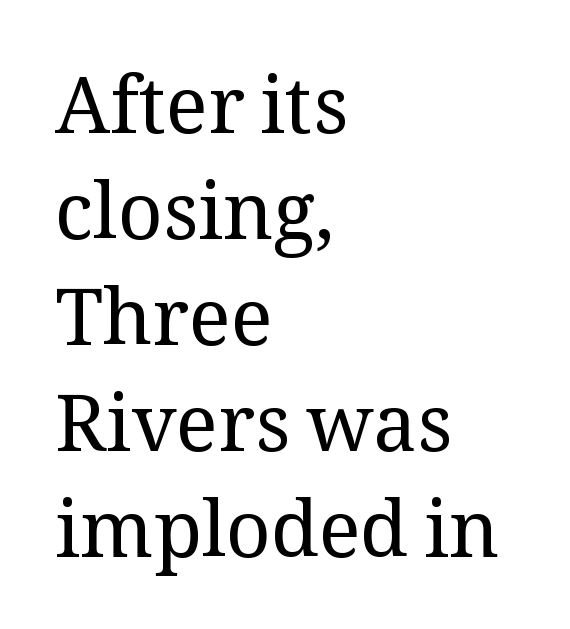
{"serif": "yes", "italic": "no", "bold": "no", "weight": "regular", "width": "normal", "stroke_contrast": "medium", "x_height": "medium", "monospaced": "no", "underline": "no", "align": "left", "line_spacing": "normal", "line_spacing_ratio": 1.36, "letter_spacing": "normal", "letter_spacing_em": 0.0, "glyph_px": 78}
